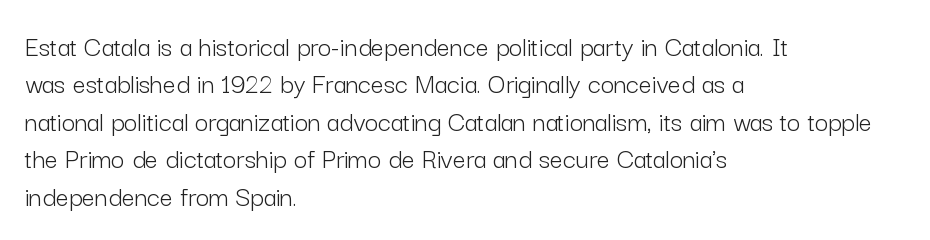
The image shows 29 px light sans-serif type, upright; set left-aligned, normal line spacing (1.29x), normal letter spacing, not underlined; low stroke contrast and a medium x-height.
